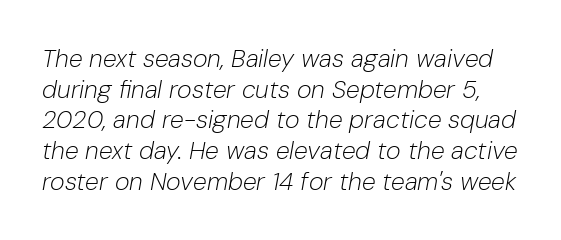
{"italic": "yes", "lean": "right", "slant_degrees": 10, "bold": "no", "underline": "no", "line_spacing_ratio": 1.23, "letter_spacing": "normal", "letter_spacing_em": 0.0, "glyph_px": 25}
